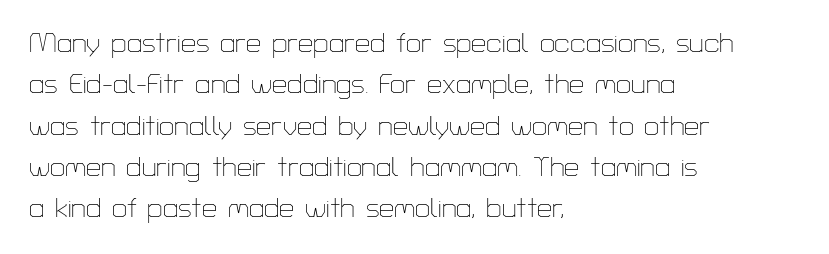
Q: Is the text bold? A: No.
Q: Is the text italic (slanted)? A: No, it is upright.
Q: Is the text underlined? A: No.
Q: How is the paragraph aligned? A: Left-aligned.
Q: Is the spacing between letters normal or unusually wide? A: Normal.
Q: Is the spacing between lines tight, normal or loose? A: Normal.
